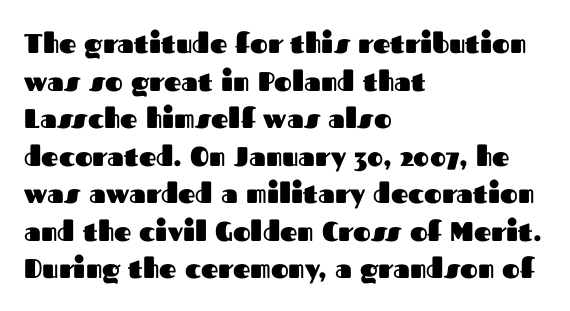
Q: Is the text bold? A: Yes.
Q: Is the text italic (slanted)? A: No, it is upright.
Q: Is the text underlined? A: No.
Q: How is the paragraph aligned? A: Left-aligned.
Q: Is the spacing between letters normal or unusually wide? A: Normal.
Q: Is the spacing between lines tight, normal or loose? A: Normal.
